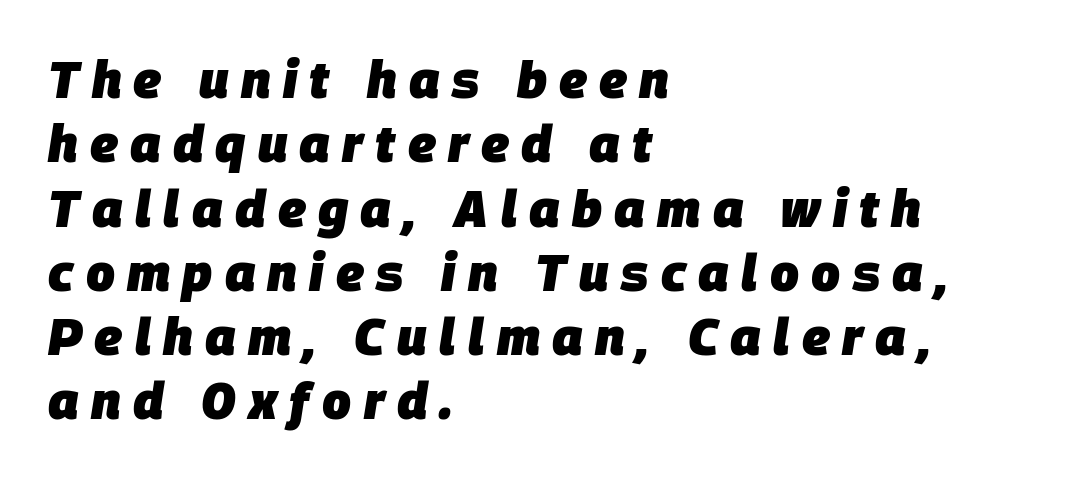
The image shows 51 px heavy type, italic (leaning right); set left-aligned, normal line spacing (1.26x), unusually wide letter spacing (+0.24 em), not underlined; low stroke contrast and a large x-height.
